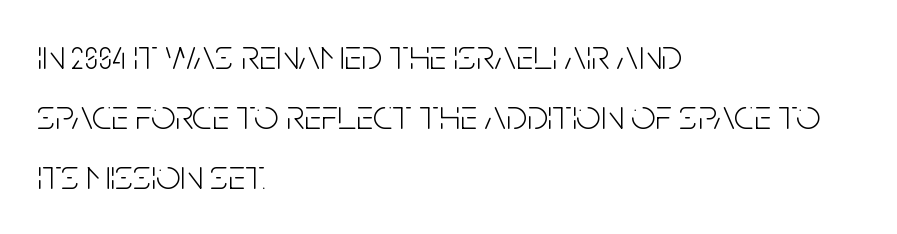
The rendering anchors every line to the left-hand side. I'd call this a sans setting — the letters go barefoot. Italic? Not at all — the glyphs are vertical. Proportional: the letters do not fall into vertical columns. No extra ink here — the face is not bold. Vertically, the passage feels balanced, rows spaced as you'd expect.
